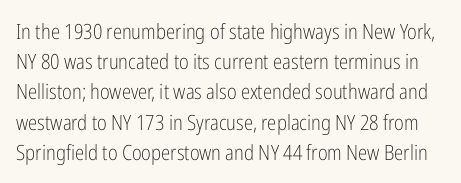
{"italic": "no", "bold": "no", "underline": "no", "line_spacing": "normal", "line_spacing_ratio": 1.44, "letter_spacing": "normal", "letter_spacing_em": 0.0, "glyph_px": 21}
